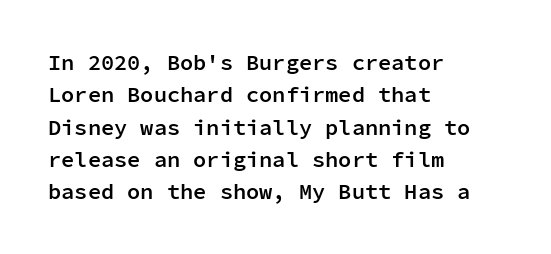
The image shows 22 px text type, upright; set left-aligned, normal line spacing (1.47x), normal letter spacing, not underlined.
